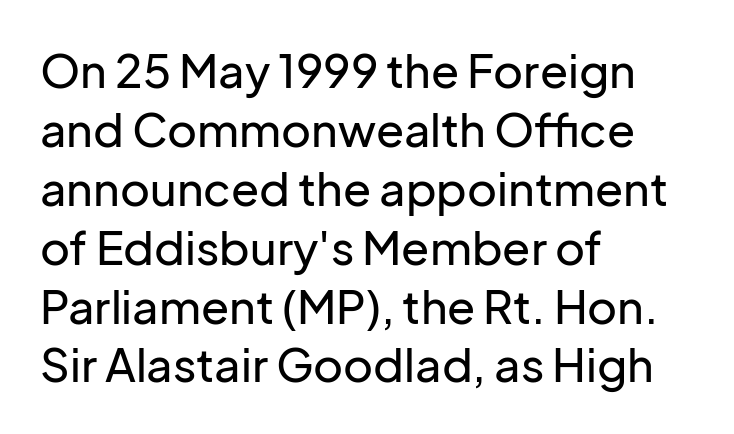
{"serif": "no", "italic": "no", "width": "normal", "stroke_contrast": "low", "x_height": "medium", "monospaced": "no", "underline": "no", "align": "left", "line_spacing": "normal", "line_spacing_ratio": 1.28, "letter_spacing": "normal", "letter_spacing_em": 0.0, "glyph_px": 46}
